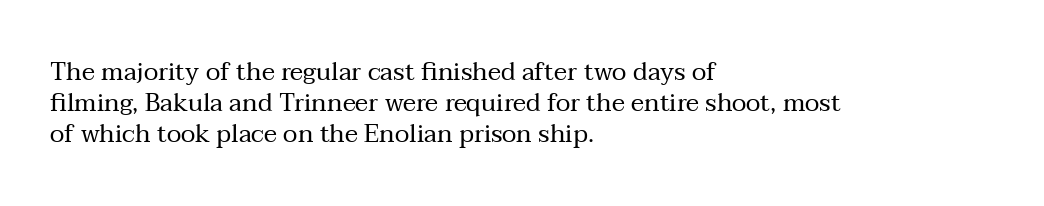
The image shows 25 px text type, upright; set left-aligned, line spacing 1.24x, normal letter spacing, not underlined.
